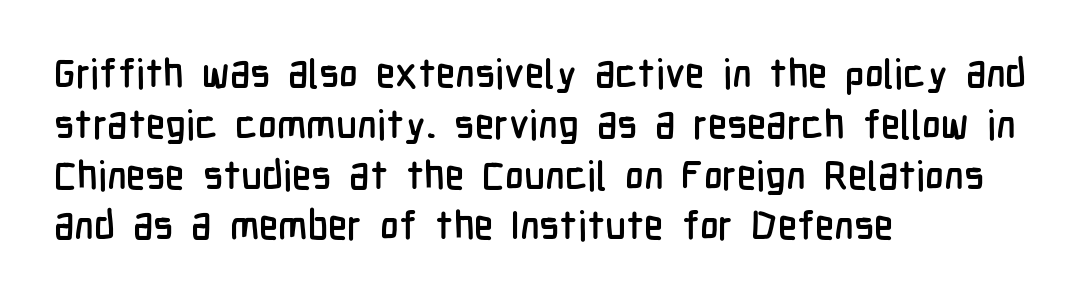
Rule under the text: the space is simply empty. No feet cap the strokes, marking this as sans-serif type. The passage shown has conventional tracking throughout. No italicization has been applied; the sample stays upright. Each letter keeps its own natural width here, so spacing adapts to shape.
